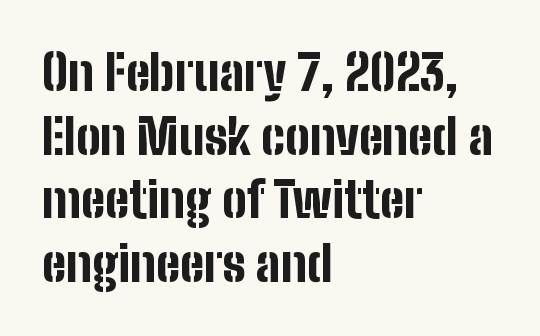
The image shows 49 px bold, condensed sans-serif type, upright; set left-aligned, normal line spacing (1.3x), normal letter spacing, not underlined; low stroke contrast and a medium x-height.
